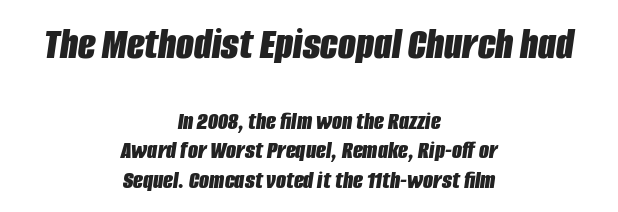
Q: Is the text bold? A: Yes.
Q: Is the text italic (slanted)? A: Yes, it leans right by about 8 degrees.
Q: Is the text underlined? A: No.
Q: How is the paragraph aligned? A: Centered.
Q: Is the spacing between letters normal or unusually wide? A: Normal.
Q: Is the spacing between lines tight, normal or loose? A: Tight.
Q: Which block of text is set in a larger size, the first (top) or the second (bottom)? A: The first (top) one.
Q: Width (condensed, normal, or wide)? A: Condensed.
Q: Stroke contrast? A: Low.
Q: x-height? A: Large.
Q: Monospaced? A: No.
